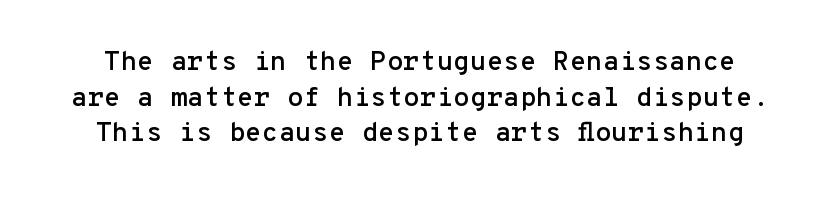
Q: Is the text italic (slanted)? A: No, it is upright.
Q: Is the text underlined? A: No.
Q: Is the spacing between letters normal or unusually wide? A: Normal.
Q: Is the spacing between lines tight, normal or loose? A: Normal.
